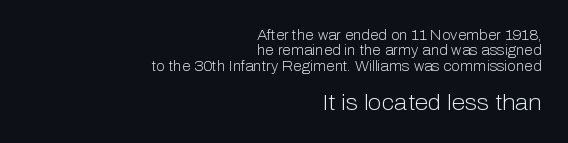
Q: Is the text bold? A: No.
Q: Is the text italic (slanted)? A: No, it is upright.
Q: Is the text underlined? A: No.
Q: How is the paragraph aligned? A: Right-aligned.
Q: Is the spacing between letters normal or unusually wide? A: Normal.
Q: Is the spacing between lines tight, normal or loose? A: Tight.
Q: Which block of text is set in a larger size, the first (top) or the second (bottom)? A: The second (bottom) one.
